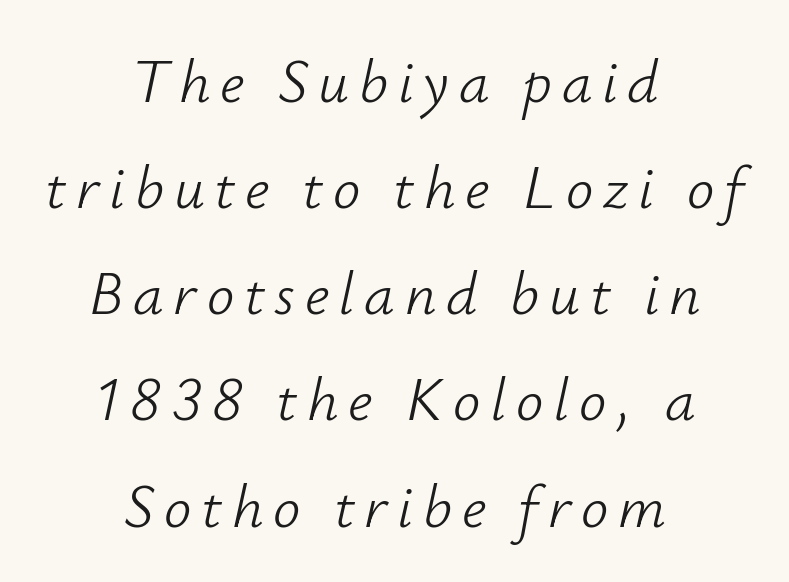
Q: Is the text bold? A: No.
Q: Is the text italic (slanted)? A: Yes, it leans right by about 12 degrees.
Q: Is the text underlined? A: No.
Q: How is the paragraph aligned? A: Centered.
Q: Width (condensed, normal, or wide)? A: Normal.
Q: Stroke contrast? A: Low.
Q: x-height? A: Small.
Q: Monospaced? A: No.
